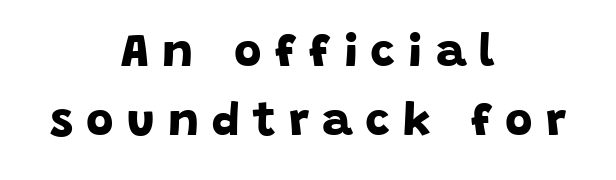
Q: Is the text bold? A: Yes.
Q: Is the typeface a serif or a sans-serif typeface? A: Sans-serif.
Q: Is the text underlined? A: No.
Q: How is the paragraph aligned? A: Centered.
Q: Is the spacing between letters normal or unusually wide? A: Unusually wide.
Q: Is the spacing between lines tight, normal or loose? A: Normal.
Q: Width (condensed, normal, or wide)? A: Normal.
Q: Stroke contrast? A: Low.
Q: x-height? A: Large.
Q: Monospaced? A: No.
